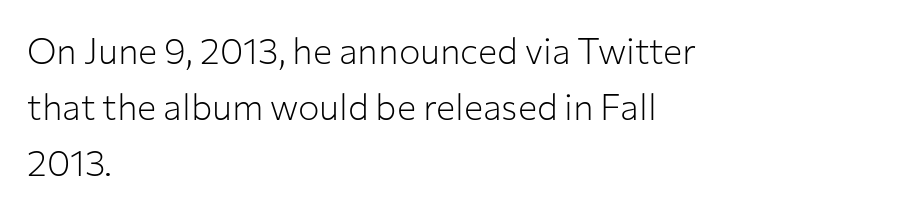
Q: Is the text bold? A: No.
Q: Is the text italic (slanted)? A: No, it is upright.
Q: Is the typeface a serif or a sans-serif typeface? A: Sans-serif.
Q: Is the text underlined? A: No.
Q: How is the paragraph aligned? A: Left-aligned.
Q: Is the spacing between letters normal or unusually wide? A: Normal.
Q: Is the spacing between lines tight, normal or loose? A: Normal.
Q: Width (condensed, normal, or wide)? A: Normal.
Q: Stroke contrast? A: Low.
Q: x-height? A: Medium.
Q: Monospaced? A: No.
